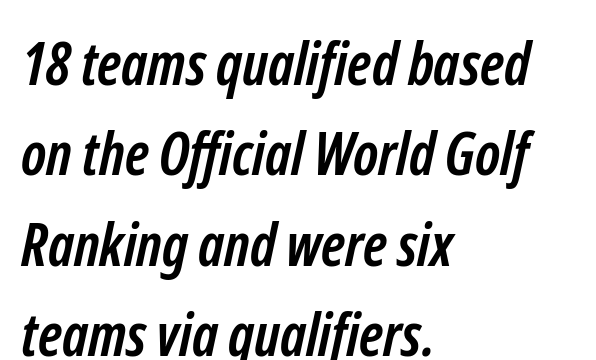
Reading down the block, your eye returns to a fixed left position each line. The foot of each line stays bare and open. The passage shown is typed in a proportional face where columns would drift. Whoever set this chose a conventional vertical rhythm.
